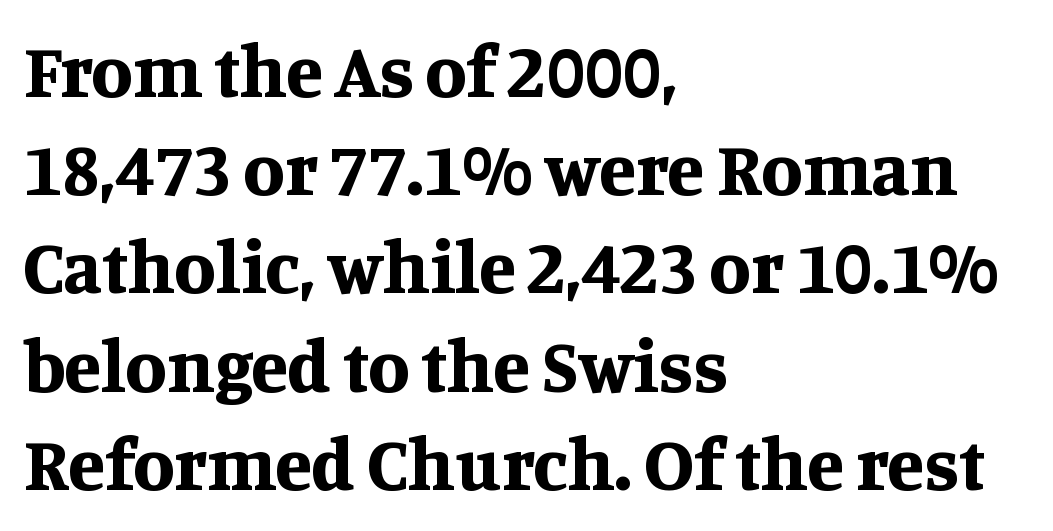
{"serif": "yes", "italic": "no", "bold": "yes", "weight": "bold", "width": "normal", "stroke_contrast": "medium", "x_height": "large", "monospaced": "no", "underline": "no", "align": "left", "line_spacing": "normal", "line_spacing_ratio": 1.31, "letter_spacing": "normal", "letter_spacing_em": 0.0, "glyph_px": 75}
